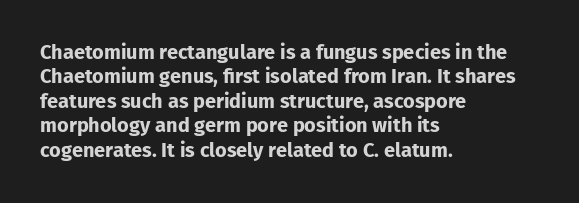
The image shows 20 px bold type, upright; set left-aligned, line spacing 1.22x, normal letter spacing, not underlined.
